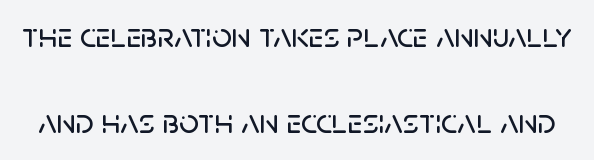
{"serif": "no", "italic": "no", "width": "normal", "stroke_contrast": "low", "x_height": "large", "monospaced": "no", "underline": "no", "line_spacing": "loose", "line_spacing_ratio": 2.45, "letter_spacing": "normal", "letter_spacing_em": 0.0, "glyph_px": 35}
